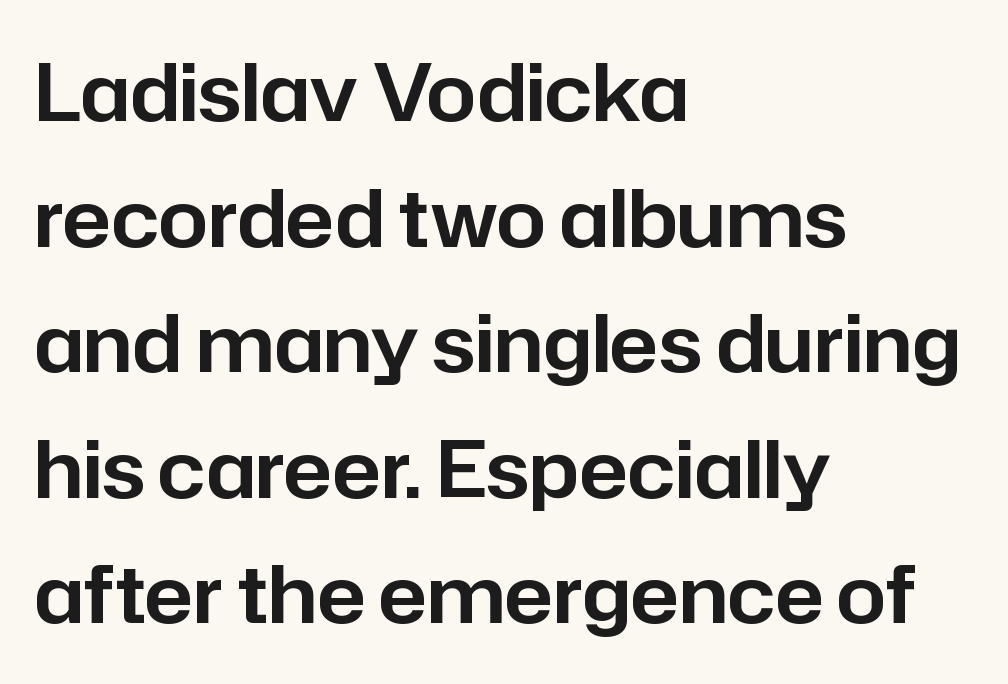
The image shows 79 px sans-serif type, upright; set left-aligned, normal line spacing (1.59x), normal letter spacing, not underlined; low stroke contrast and a medium x-height.
